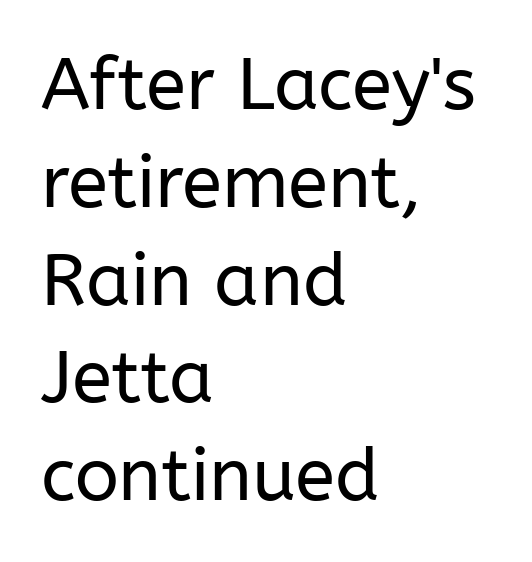
Each row of text sits above clean, open space. Note: no serifs on the glyphs. In terms of letterspacing, this is plain default setting. The lines sit at an ordinary, default distance from one another.
